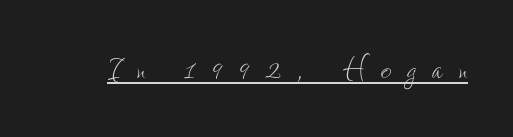
Q: Is the text bold? A: No.
Q: Is the text italic (slanted)? A: Yes.
Q: Is the text underlined? A: Yes.
Q: Is the spacing between letters normal or unusually wide? A: Unusually wide.
Q: Width (condensed, normal, or wide)? A: Condensed.
Q: Stroke contrast? A: Low.
Q: x-height? A: Small.
Q: Monospaced? A: No.
